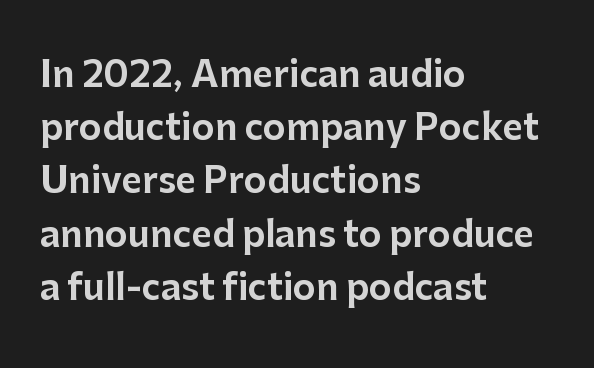
Successive baselines arrive at the customary interval. Stroke terminals: plain, sans-serif. Proportional: the letters do not fall into vertical columns. The line texture is even and compact thanks to regular tracking.
